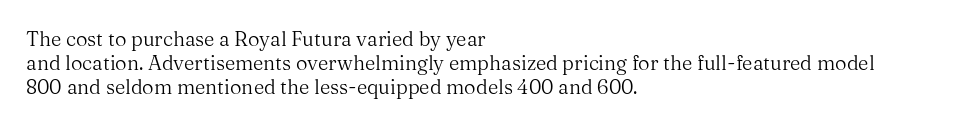
{"italic": "no", "bold": "no", "underline": "no", "align": "left", "line_spacing_ratio": 1.21, "letter_spacing": "normal", "letter_spacing_em": 0.0, "glyph_px": 20}
